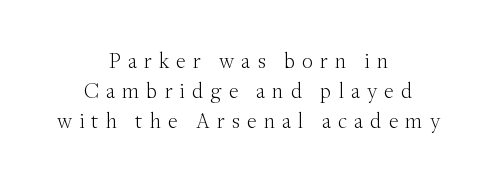
Q: Is the text bold? A: No.
Q: Is the text italic (slanted)? A: No, it is upright.
Q: Is the text underlined? A: No.
Q: How is the paragraph aligned? A: Centered.
Q: Is the spacing between letters normal or unusually wide? A: Unusually wide.
Q: Is the spacing between lines tight, normal or loose? A: Normal.
